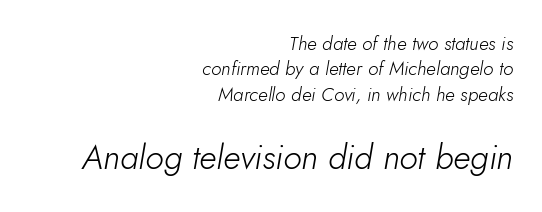
Here the designer chose a conventional face with non-uniform glyph widths. Notice how the passage keeps a crisp vertical edge on the right only. The composition opens small and finishes big. Slanted lettering throughout. Is the type heavy? It reads as light-to-regular instead.
